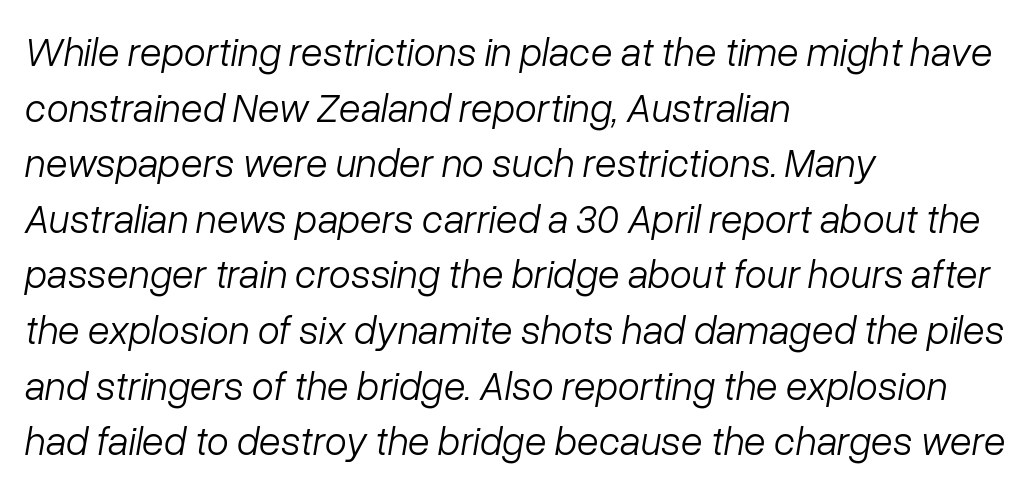
Q: Is the text bold? A: No.
Q: Is the text italic (slanted)? A: Yes, it leans right by about 10 degrees.
Q: Is the text underlined? A: No.
Q: How is the paragraph aligned? A: Left-aligned.
Q: Is the spacing between letters normal or unusually wide? A: Normal.
Q: Is the spacing between lines tight, normal or loose? A: Normal.
Q: Width (condensed, normal, or wide)? A: Normal.
Q: Stroke contrast? A: Low.
Q: x-height? A: Medium.
Q: Monospaced? A: No.
